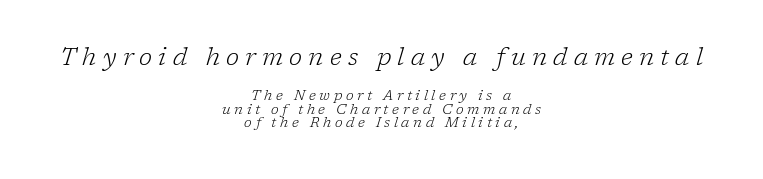
Q: Is the text bold? A: No.
Q: Is the text italic (slanted)? A: Yes, it leans right by about 17 degrees.
Q: Is the text underlined? A: No.
Q: How is the paragraph aligned? A: Centered.
Q: Is the spacing between letters normal or unusually wide? A: Unusually wide.
Q: Is the spacing between lines tight, normal or loose? A: Tight.
Q: Which block of text is set in a larger size, the first (top) or the second (bottom)? A: The first (top) one.
